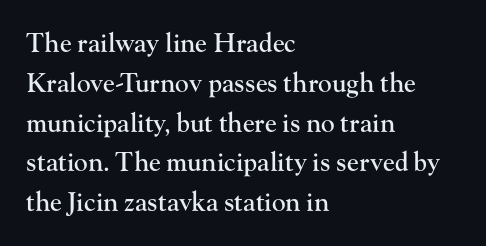
The image shows 26 px text type, upright; set left-aligned, normal line spacing (1.53x), normal letter spacing, not underlined.
